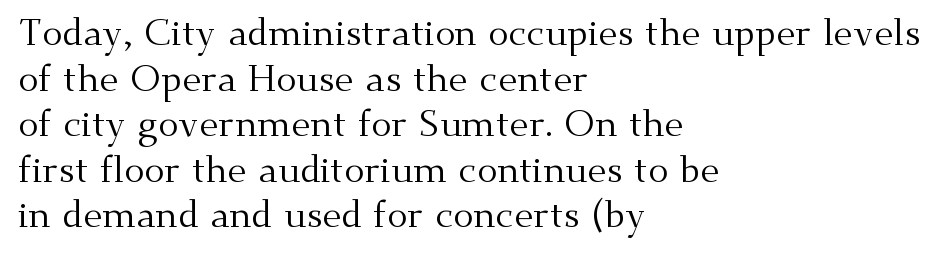
{"serif": "yes", "italic": "no", "bold": "no", "weight": "regular", "width": "normal", "stroke_contrast": "medium", "x_height": "small", "monospaced": "no", "underline": "no", "align": "left", "line_spacing_ratio": 1.2, "letter_spacing": "normal", "letter_spacing_em": 0.0, "glyph_px": 38}
